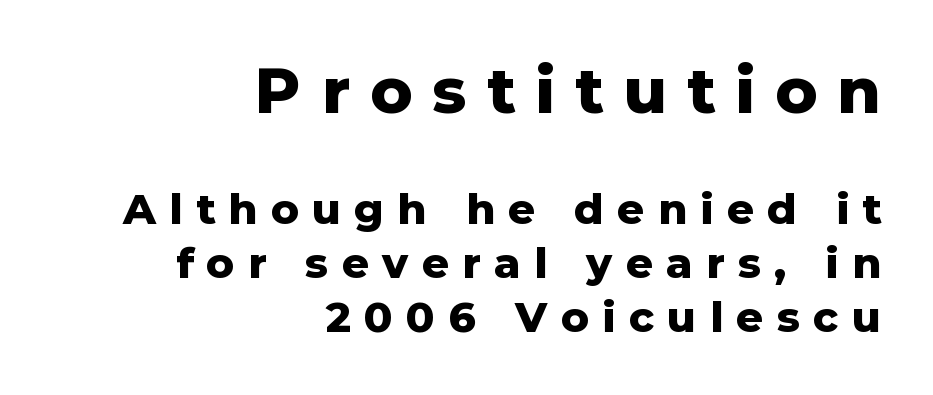
Q: Is the text bold? A: Yes.
Q: Is the text italic (slanted)? A: No, it is upright.
Q: Is the typeface a serif or a sans-serif typeface? A: Sans-serif.
Q: Is the text underlined? A: No.
Q: How is the paragraph aligned? A: Right-aligned.
Q: Is the spacing between letters normal or unusually wide? A: Unusually wide.
Q: Is the spacing between lines tight, normal or loose? A: Normal.
Q: Which block of text is set in a larger size, the first (top) or the second (bottom)? A: The first (top) one.
Q: Width (condensed, normal, or wide)? A: Normal.
Q: Stroke contrast? A: Low.
Q: x-height? A: Medium.
Q: Monospaced? A: No.
